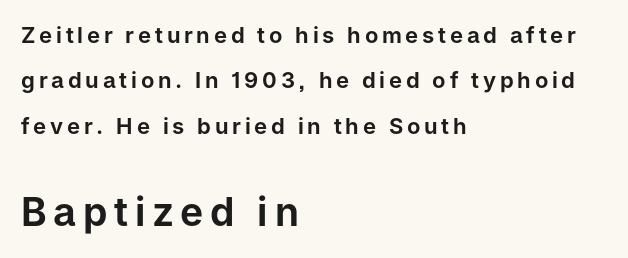
The composition opens small and finishes big. Widely set lines give the paragraph a tall, airy silhouette. The specimen omits any rule beneath the text block's lines. Regarding serifs, this sample does without them. The type sits square on the baseline with zero lean.
